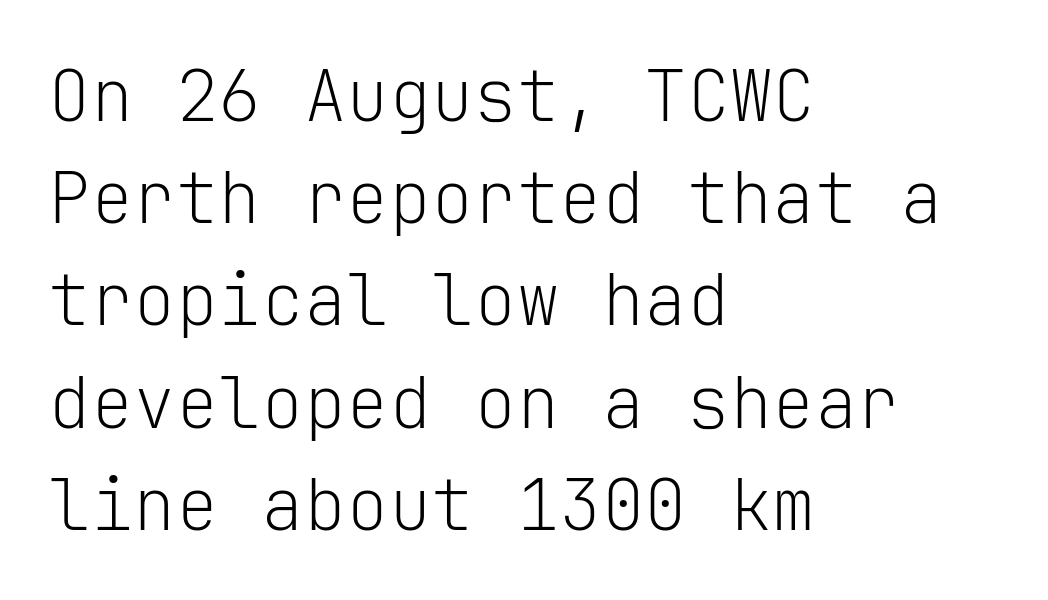
Q: Is the text bold? A: No.
Q: Is the text italic (slanted)? A: No, it is upright.
Q: Is the typeface a serif or a sans-serif typeface? A: Sans-serif.
Q: Is the text underlined? A: No.
Q: How is the paragraph aligned? A: Left-aligned.
Q: Is the spacing between letters normal or unusually wide? A: Normal.
Q: Is the spacing between lines tight, normal or loose? A: Normal.
Q: Width (condensed, normal, or wide)? A: Normal.
Q: Stroke contrast? A: Low.
Q: x-height? A: Medium.
Q: Monospaced? A: Yes.
